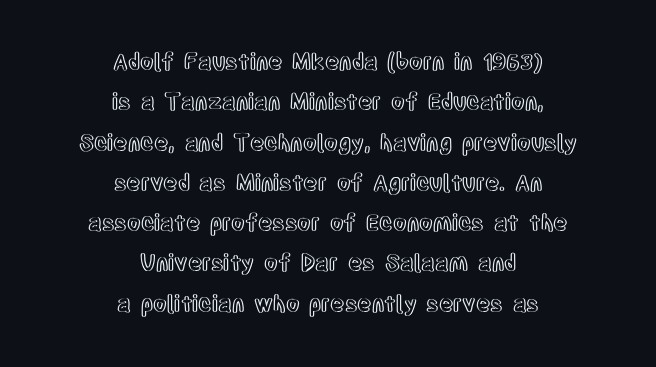
Q: Is the text italic (slanted)? A: No, it is upright.
Q: Is the text underlined? A: No.
Q: How is the paragraph aligned? A: Centered.
Q: Is the spacing between letters normal or unusually wide? A: Normal.
